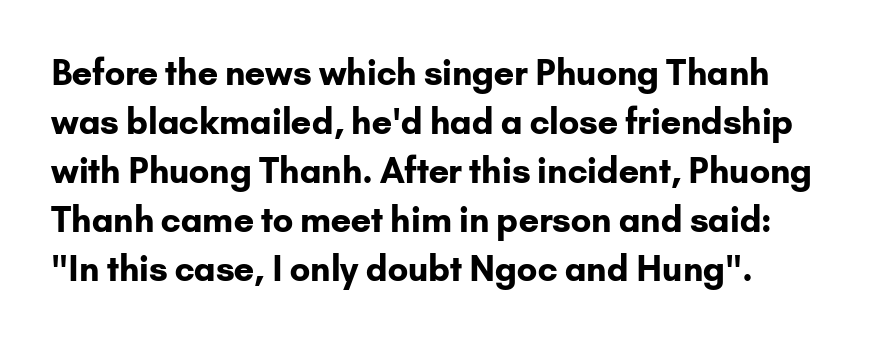
The image shows 34 px bold sans-serif type, upright; set normal line spacing (1.44x), normal letter spacing, not underlined; low stroke contrast and a small x-height.
